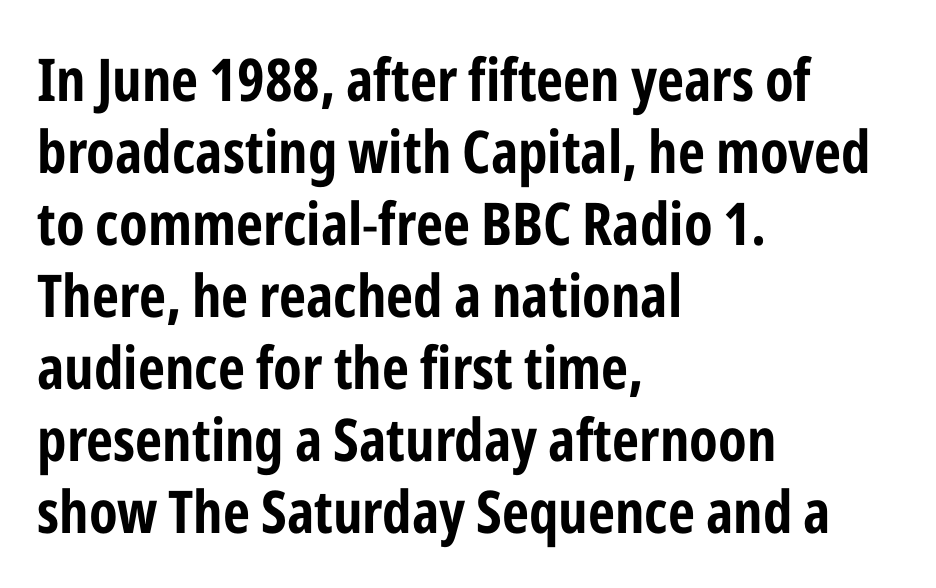
Q: Is the text italic (slanted)? A: No, it is upright.
Q: Is the typeface a serif or a sans-serif typeface? A: Sans-serif.
Q: Is the text underlined? A: No.
Q: How is the paragraph aligned? A: Left-aligned.
Q: Is the spacing between letters normal or unusually wide? A: Normal.
Q: Width (condensed, normal, or wide)? A: Condensed.
Q: Stroke contrast? A: Low.
Q: x-height? A: Medium.
Q: Monospaced? A: No.
